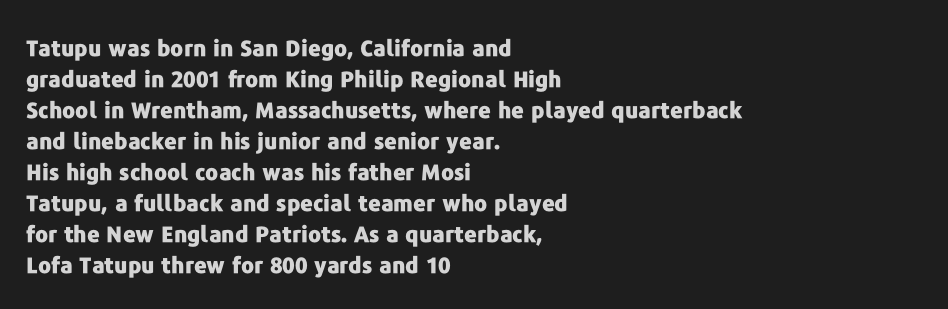
Q: Is the text bold? A: Yes.
Q: Is the text italic (slanted)? A: No, it is upright.
Q: Is the text underlined? A: No.
Q: How is the paragraph aligned? A: Left-aligned.
Q: Is the spacing between letters normal or unusually wide? A: Normal.
Q: Is the spacing between lines tight, normal or loose? A: Normal.
